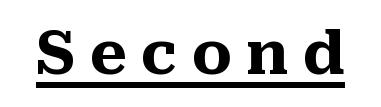
Q: Is the text bold? A: Yes.
Q: Is the text italic (slanted)? A: No, it is upright.
Q: Is the typeface a serif or a sans-serif typeface? A: Serif.
Q: Is the text underlined? A: Yes.
Q: Is the spacing between letters normal or unusually wide? A: Unusually wide.
Q: Width (condensed, normal, or wide)? A: Normal.
Q: Stroke contrast? A: Medium.
Q: x-height? A: Medium.
Q: Monospaced? A: No.
